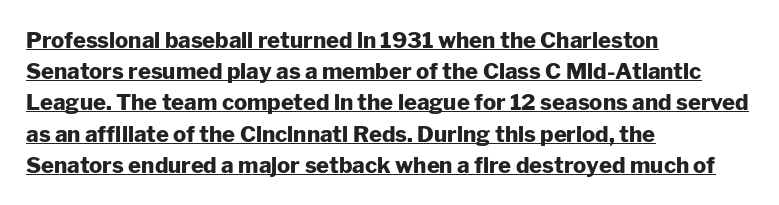
The image shows 22 px bold type, upright; set left-aligned, normal line spacing (1.42x), normal letter spacing, underlined.
